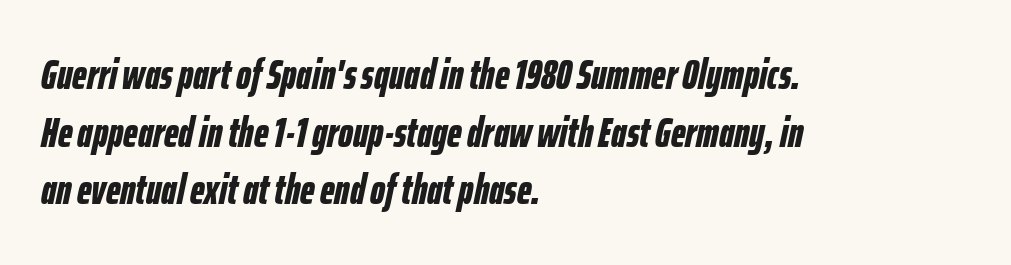
Q: Is the text bold? A: Yes.
Q: Is the text italic (slanted)? A: Yes, it leans right by about 12 degrees.
Q: Is the text underlined? A: No.
Q: How is the paragraph aligned? A: Left-aligned.
Q: Is the spacing between letters normal or unusually wide? A: Normal.
Q: Is the spacing between lines tight, normal or loose? A: Normal.
Q: Width (condensed, normal, or wide)? A: Condensed.
Q: Stroke contrast? A: Low.
Q: x-height? A: Medium.
Q: Monospaced? A: No.
